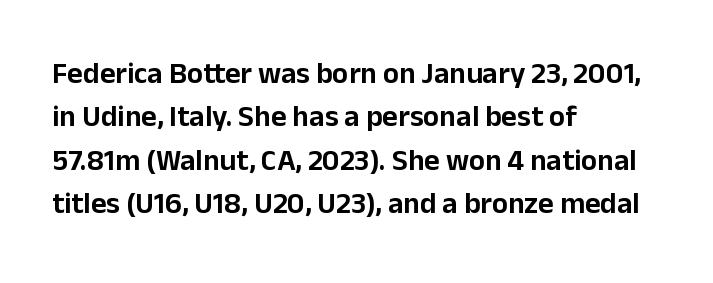
{"serif": "no", "italic": "no", "width": "normal", "stroke_contrast": "low", "x_height": "medium", "monospaced": "no", "underline": "no", "align": "left", "line_spacing": "normal", "line_spacing_ratio": 1.45, "letter_spacing": "normal", "letter_spacing_em": 0.0, "glyph_px": 30}
